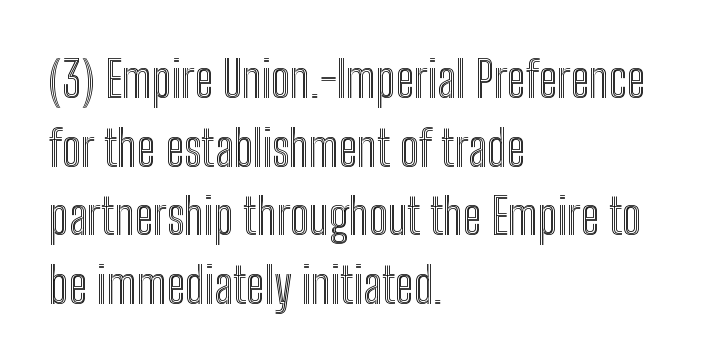
{"italic": "no", "width": "condensed", "x_height": "medium", "monospaced": "no", "underline": "no", "align": "left", "line_spacing": "normal", "line_spacing_ratio": 1.4, "letter_spacing": "normal", "letter_spacing_em": 0.0, "glyph_px": 49}
